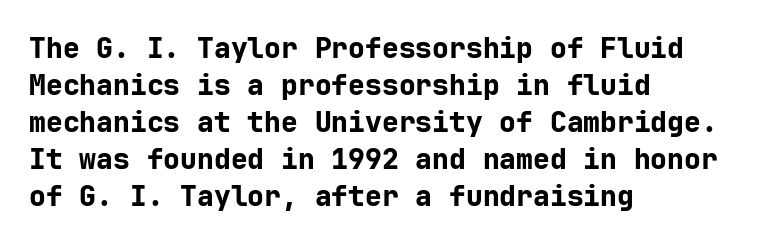
{"serif": "no", "italic": "no", "bold": "yes", "weight": "bold", "width": "normal", "stroke_contrast": "low", "x_height": "medium", "underline": "no", "align": "left", "line_spacing": "normal", "line_spacing_ratio": 1.32, "letter_spacing": "normal", "letter_spacing_em": 0.0, "glyph_px": 28}
